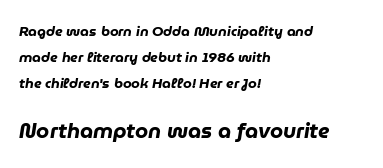
{"italic": "yes", "lean": "right", "slant_degrees": 9, "bold": "yes", "underline": "no", "align": "left", "line_spacing_ratio": 1.84, "letter_spacing": "normal", "letter_spacing_em": 0.0, "larger_block": "second", "size_ratio": 1.5, "glyph_px": 21}
